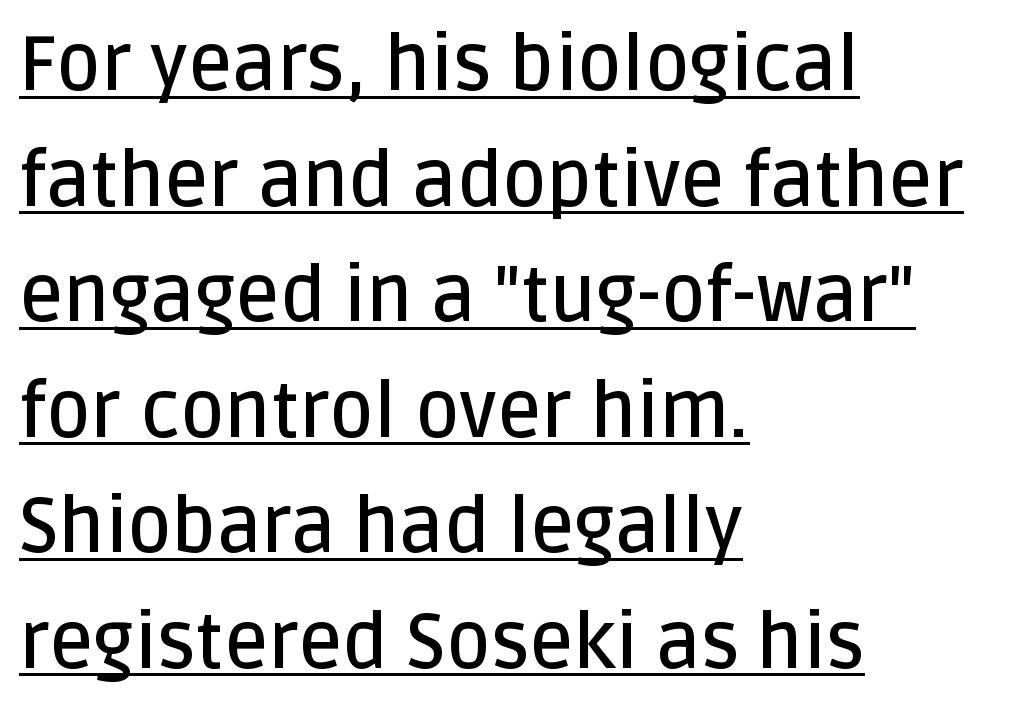
These lines are set flush left with a ragged right edge. Quick note: interline space is typical. What weight is shown? A semibold, between regular and bold. A typesetter would call this proportional, since set widths differ per character.
